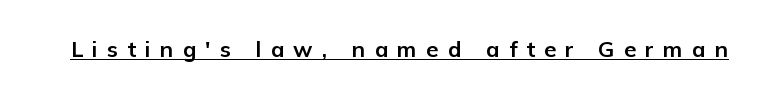
Q: Is the text bold? A: Yes.
Q: Is the text italic (slanted)? A: No, it is upright.
Q: Is the text underlined? A: Yes.
Q: Is the spacing between letters normal or unusually wide? A: Unusually wide.
